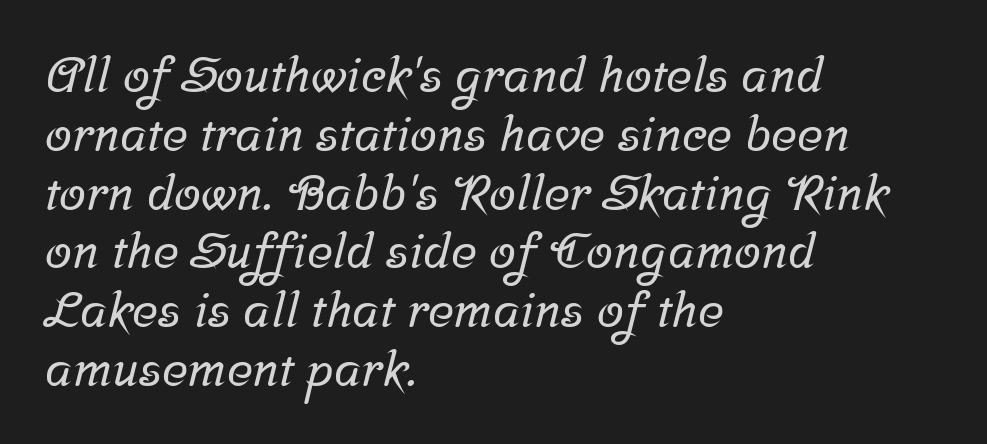
The image shows 49 px text type; set left-aligned, line spacing 1.2x, normal letter spacing, not underlined; low stroke contrast and a medium x-height.
